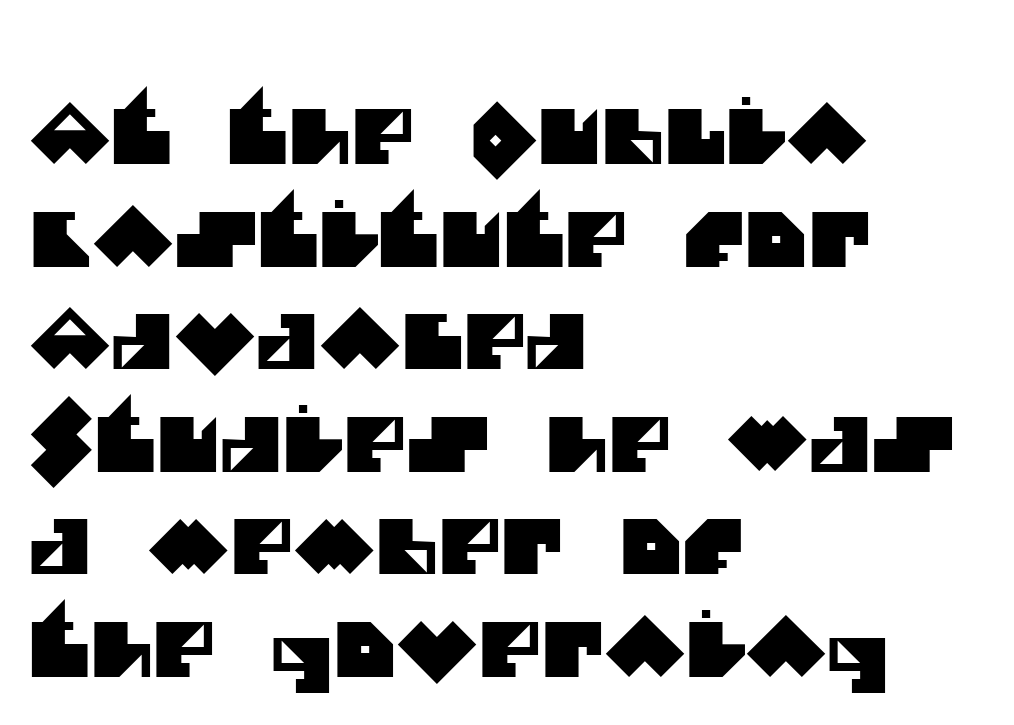
The image shows 76 px sans-serif type; set left-aligned, normal line spacing (1.35x), normal letter spacing, not underlined; medium stroke contrast and a large x-height.
